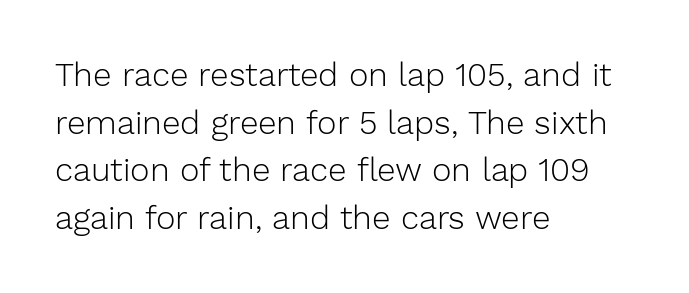
{"serif": "no", "italic": "no", "bold": "no", "weight": "light", "width": "normal", "stroke_contrast": "low", "x_height": "medium", "monospaced": "no", "underline": "no", "align": "left", "line_spacing": "normal", "line_spacing_ratio": 1.44, "letter_spacing": "normal", "letter_spacing_em": 0.0, "glyph_px": 33}
